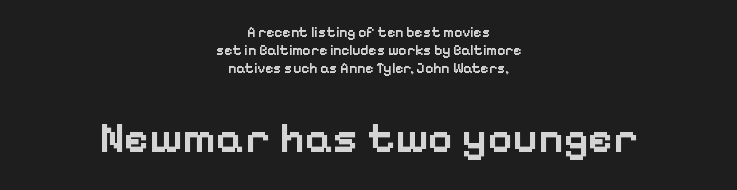
Compared with a flush-left layout, this one balances lines on the center instead. A semibold gives these letters moderate extra thickness, short of bold. The space directly below the letters is spotless. This block has exactly the height ordinary leading produces. The designer gave the closing block more size than the opening block. Each letter's strokes conclude bluntly, with no projecting serifs.
